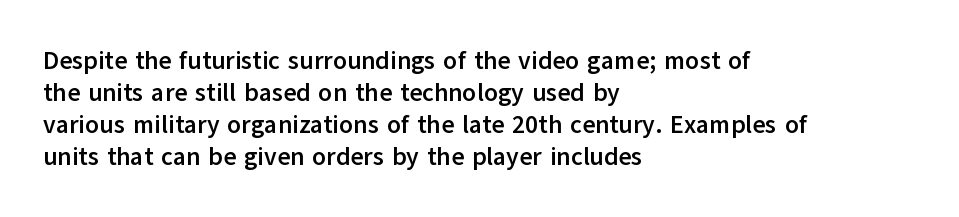
The typesetter chose a ragged-right arrangement here. The line texture is even and compact thanks to regular tracking. Summary of weight: heavy, a full bold. Vertically, the passage feels balanced, rows spaced as you'd expect. In terms of posture, this sample is upright.
